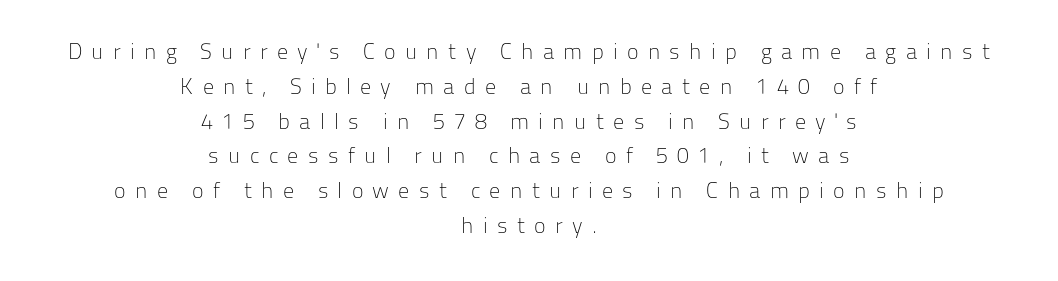
{"italic": "no", "bold": "no", "underline": "no", "align": "center", "line_spacing": "normal", "line_spacing_ratio": 1.58, "letter_spacing": "wide", "letter_spacing_em": 0.42, "glyph_px": 22}
